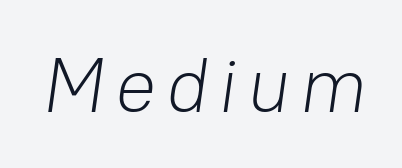
Q: Is the text bold? A: No.
Q: Is the text italic (slanted)? A: Yes, it leans right by about 8 degrees.
Q: Is the text underlined? A: No.
Q: Width (condensed, normal, or wide)? A: Normal.
Q: Stroke contrast? A: Low.
Q: x-height? A: Medium.
Q: Monospaced? A: No.
